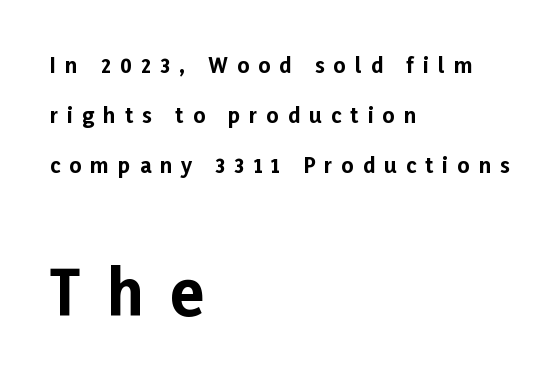
Q: Is the text bold? A: Yes.
Q: Is the text italic (slanted)? A: No, it is upright.
Q: Is the typeface a serif or a sans-serif typeface? A: Sans-serif.
Q: Is the text underlined? A: No.
Q: How is the paragraph aligned? A: Left-aligned.
Q: Is the spacing between letters normal or unusually wide? A: Unusually wide.
Q: Is the spacing between lines tight, normal or loose? A: Loose.
Q: Which block of text is set in a larger size, the first (top) or the second (bottom)? A: The second (bottom) one.
Q: Width (condensed, normal, or wide)? A: Normal.
Q: Stroke contrast? A: Low.
Q: x-height? A: Medium.
Q: Monospaced? A: No.
